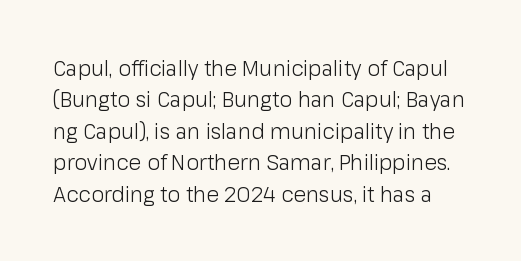
Q: Is the text bold? A: No.
Q: Is the text italic (slanted)? A: No, it is upright.
Q: Is the text underlined? A: No.
Q: Is the spacing between letters normal or unusually wide? A: Normal.
Q: Is the spacing between lines tight, normal or loose? A: Normal.
